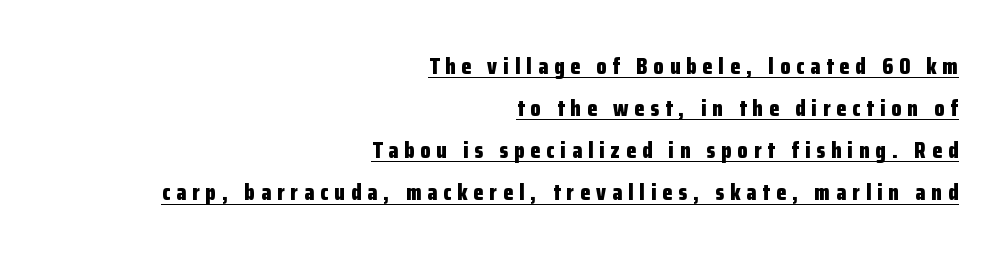
The image shows 23 px bold type, upright; set right-aligned, line spacing 1.83x, unusually wide letter spacing (+0.26 em), underlined.
